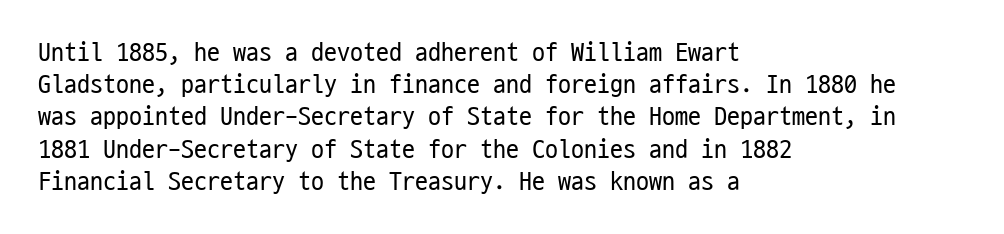
The image shows 26 px text type, upright; set left-aligned, line spacing 1.24x, normal letter spacing, not underlined.
